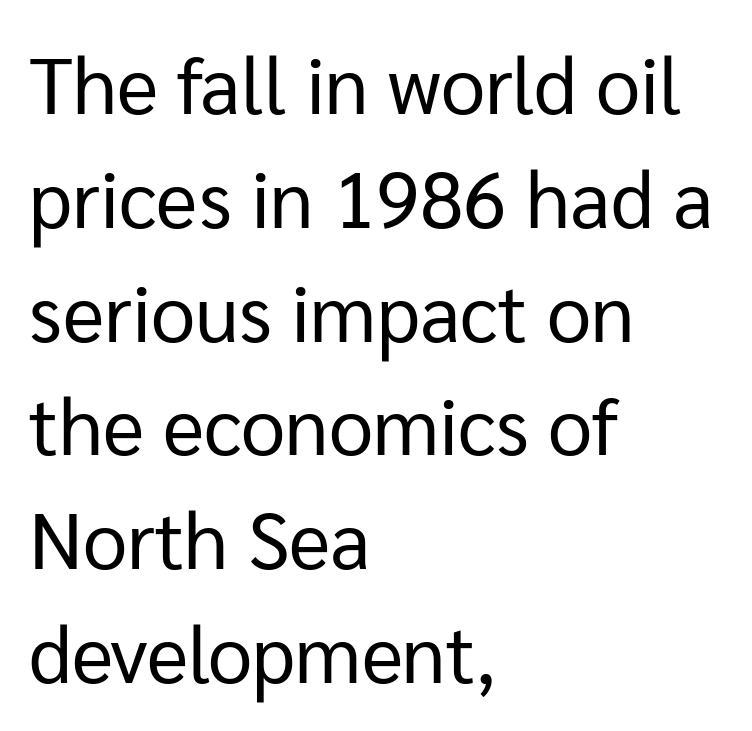
Here the glyphs are tracked normally, forming tight word shapes. Letters rest on an invisible, unmarked baseline. How would I describe the line gaps? Plain and ordinary. Designer's note — italics off, roman on. The setting favours the left margin, as ordinary paragraphs usually do. The text was rendered using a sans face with plain stroke endings.
